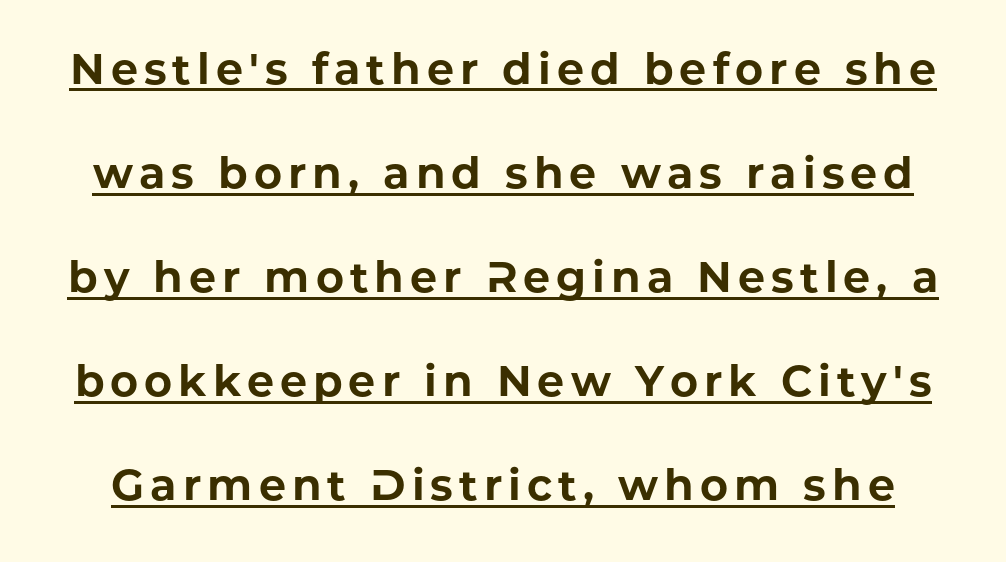
{"serif": "no", "italic": "no", "bold": "yes", "weight": "bold", "width": "normal", "stroke_contrast": "low", "x_height": "medium", "monospaced": "no", "underline": "yes", "line_spacing": "loose", "line_spacing_ratio": 2.42, "glyph_px": 43}
